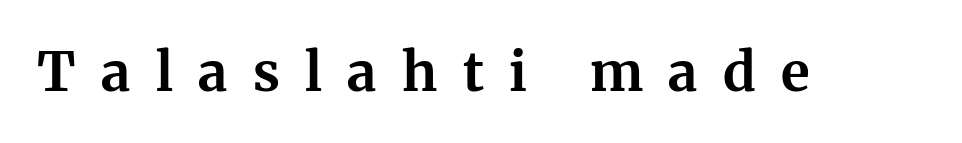
{"serif": "yes", "italic": "no", "bold": "yes", "weight": "bold", "width": "normal", "stroke_contrast": "medium", "x_height": "medium", "monospaced": "no", "underline": "no", "letter_spacing": "wide", "letter_spacing_em": 0.47, "glyph_px": 54}
